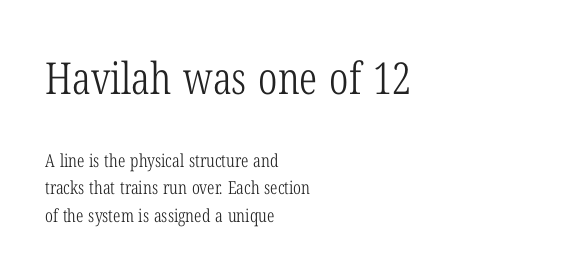
{"serif": "yes", "italic": "no", "bold": "no", "weight": "light", "width": "condensed", "stroke_contrast": "low", "x_height": "medium", "monospaced": "no", "underline": "no", "align": "left", "line_spacing": "normal", "line_spacing_ratio": 1.52, "letter_spacing": "normal", "letter_spacing_em": 0.0, "larger_block": "first", "size_ratio": 2.44, "glyph_px": 44}
